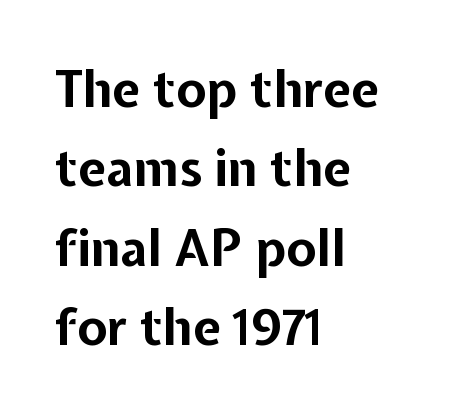
Q: Is the text bold? A: Yes.
Q: Is the text italic (slanted)? A: No, it is upright.
Q: Is the typeface a serif or a sans-serif typeface? A: Sans-serif.
Q: Is the text underlined? A: No.
Q: How is the paragraph aligned? A: Left-aligned.
Q: Is the spacing between letters normal or unusually wide? A: Normal.
Q: Is the spacing between lines tight, normal or loose? A: Normal.
Q: Width (condensed, normal, or wide)? A: Normal.
Q: Stroke contrast? A: Low.
Q: x-height? A: Medium.
Q: Monospaced? A: No.
